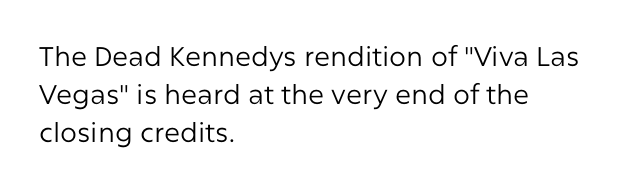
The image shows 27 px text type, upright; set left-aligned, normal line spacing (1.4x), normal letter spacing, not underlined.
